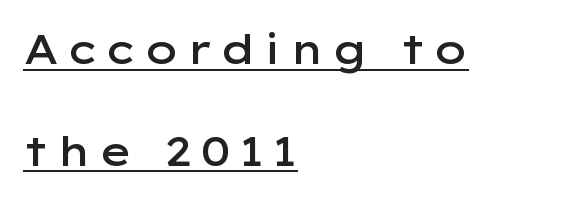
The image shows 41 px semibold, wide sans-serif type, upright; set left-aligned, loose line spacing (2.48x), underlined; low stroke contrast and a medium x-height.
